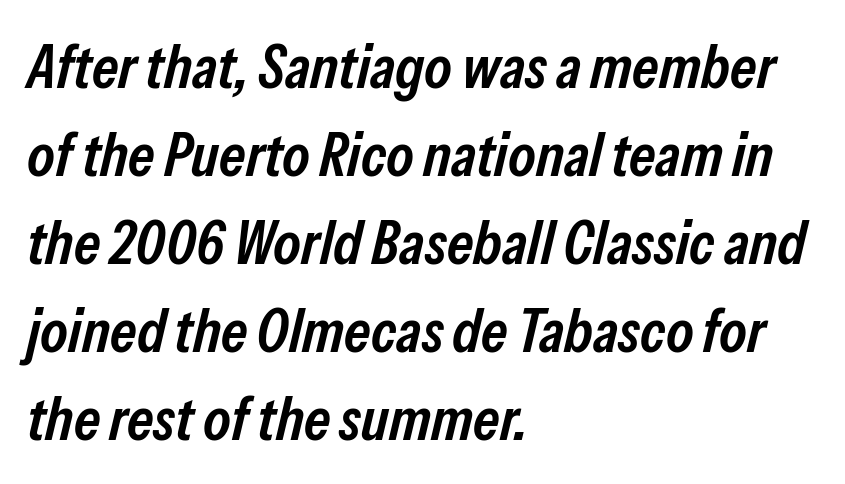
{"italic": "yes", "lean": "right", "slant_degrees": 13, "bold": "semi", "weight": "semibold", "width": "condensed", "stroke_contrast": "low", "x_height": "medium", "monospaced": "no", "underline": "no", "align": "left", "line_spacing": "normal", "line_spacing_ratio": 1.42, "letter_spacing": "normal", "letter_spacing_em": 0.0, "glyph_px": 62}
